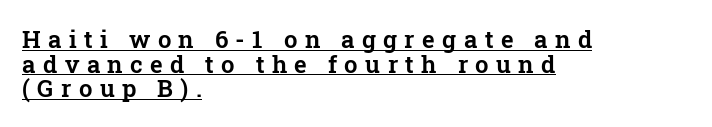
The image shows 24 px text type, upright; set left-aligned, tight line spacing (1.03x), unusually wide letter spacing (+0.31 em), underlined.
